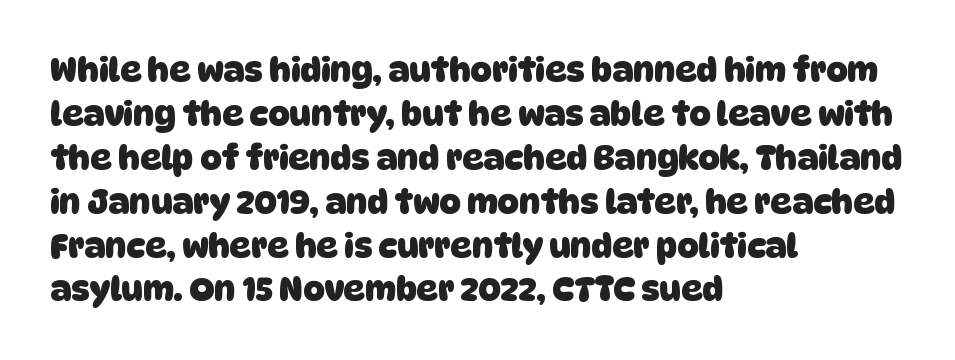
Q: Is the text bold? A: Yes.
Q: Is the typeface a serif or a sans-serif typeface? A: Sans-serif.
Q: Is the text underlined? A: No.
Q: How is the paragraph aligned? A: Left-aligned.
Q: Is the spacing between letters normal or unusually wide? A: Normal.
Q: Is the spacing between lines tight, normal or loose? A: Normal.
Q: Width (condensed, normal, or wide)? A: Normal.
Q: Stroke contrast? A: Low.
Q: x-height? A: Large.
Q: Monospaced? A: No.
